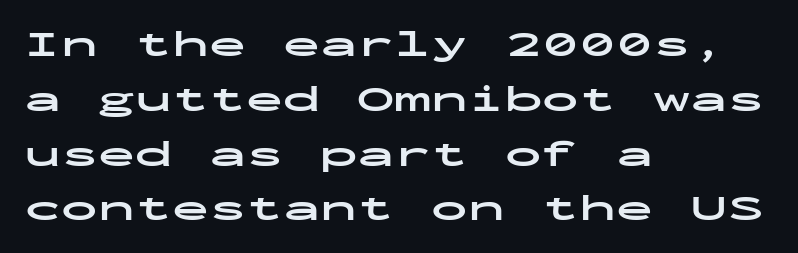
The image shows 37 px bold, wide sans-serif type, upright, monospaced; set left-aligned, normal line spacing (1.48x), normal letter spacing, not underlined; low stroke contrast and a medium x-height.
